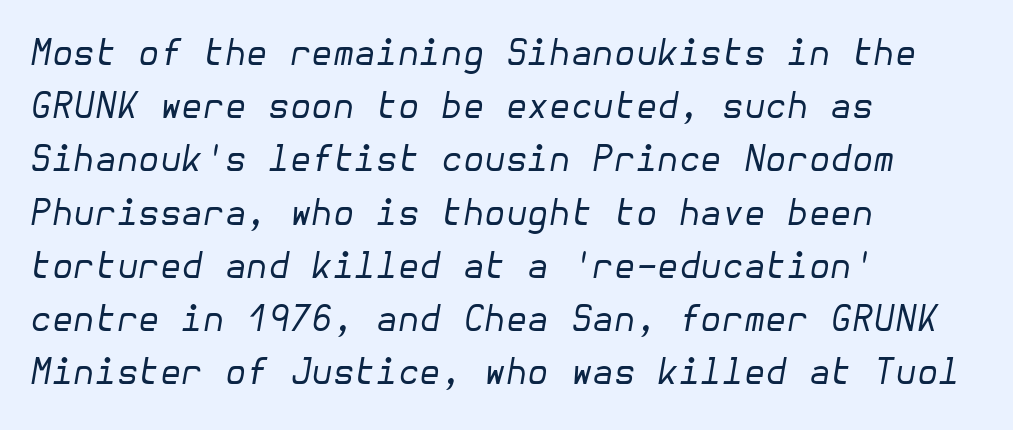
Look at the tracking — it's just the regular setting, nothing added. The space directly below the letters is spotless. The letters are slanted; this is an italic face. Stroke mass is kept to a normal reading level or below. A student would call this left alignment; a typographer would say flush left, rag right. Does the leading feel generous? No, just average.
